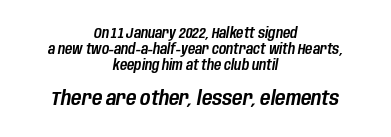
The image shows 20 px text type, italic (leaning right); set centered, tight line spacing (1.13x), normal letter spacing, not underlined; the second (bottom) block is 1.43x larger.
